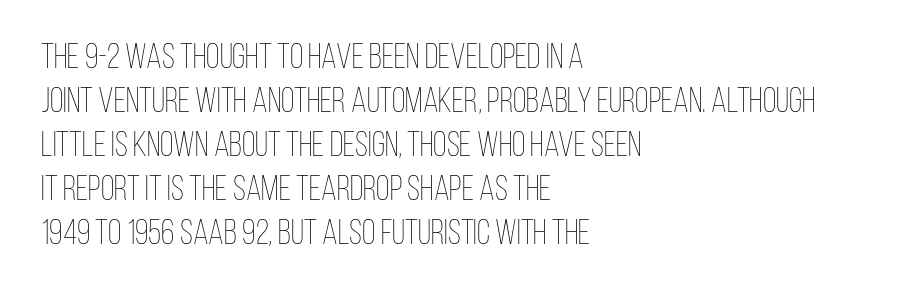
The image shows 35 px thin, condensed type, upright; set left-aligned, normal line spacing (1.26x), normal letter spacing, not underlined; low stroke contrast and a large x-height.
